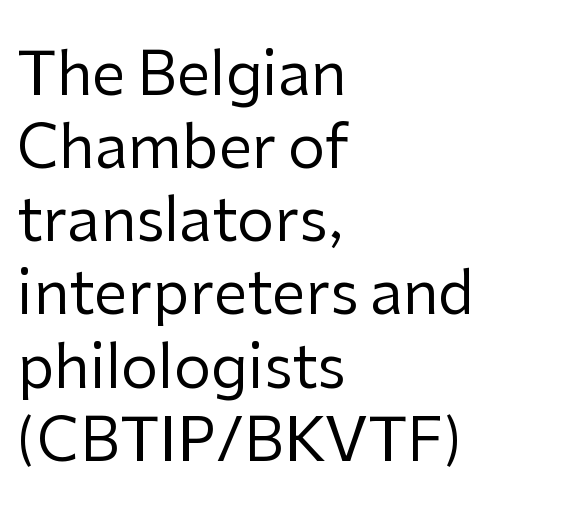
The image shows 59 px regular-weight sans-serif type, upright; set left-aligned, line spacing 1.24x, normal letter spacing, not underlined; low stroke contrast and a medium x-height.
